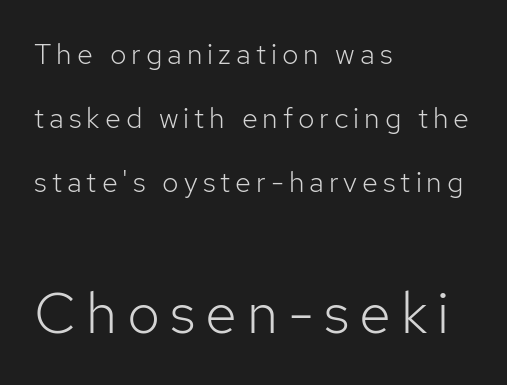
The image shows 58 px light sans-serif type, upright; set left-aligned, loose line spacing (2.21x), not underlined; the second (bottom) block is 2.0x larger; low stroke contrast and a medium x-height.
